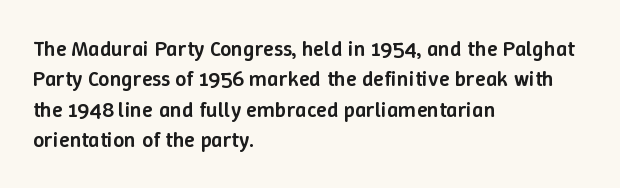
The image shows 22 px text type, upright; set left-aligned, normal line spacing (1.38x), normal letter spacing, not underlined.
